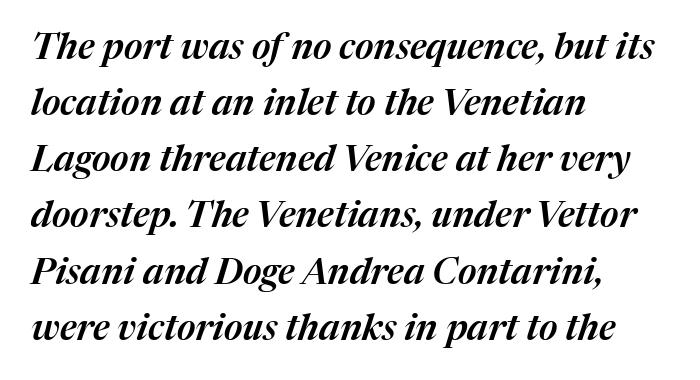
Q: Is the text italic (slanted)? A: Yes, it leans right by about 17 degrees.
Q: Is the text underlined? A: No.
Q: How is the paragraph aligned? A: Left-aligned.
Q: Is the spacing between letters normal or unusually wide? A: Normal.
Q: Is the spacing between lines tight, normal or loose? A: Normal.
Q: Width (condensed, normal, or wide)? A: Normal.
Q: Stroke contrast? A: Medium.
Q: x-height? A: Medium.
Q: Monospaced? A: No.
